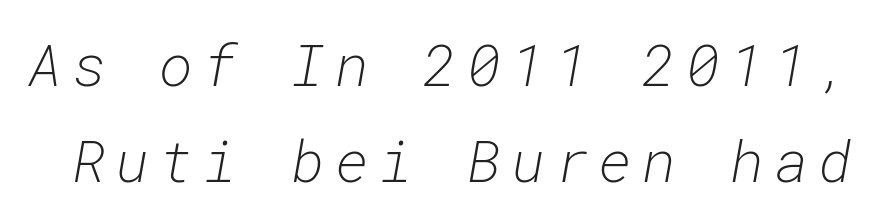
The line-height multiplier appears to be the usual default. Only glyphs here, with clear space below each row. The glyphs look as if they've been sheared to an angle. These lines are rendered in a fixed-pitch font. No extra ink here — the face is not bold.
